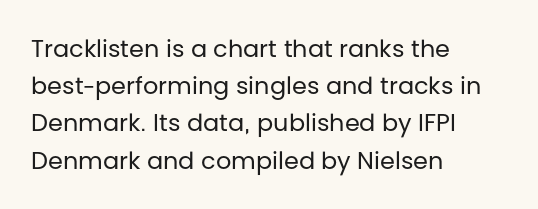
Q: Is the text bold? A: No.
Q: Is the text italic (slanted)? A: No, it is upright.
Q: Is the text underlined? A: No.
Q: How is the paragraph aligned? A: Left-aligned.
Q: Is the spacing between letters normal or unusually wide? A: Normal.
Q: Is the spacing between lines tight, normal or loose? A: Normal.
